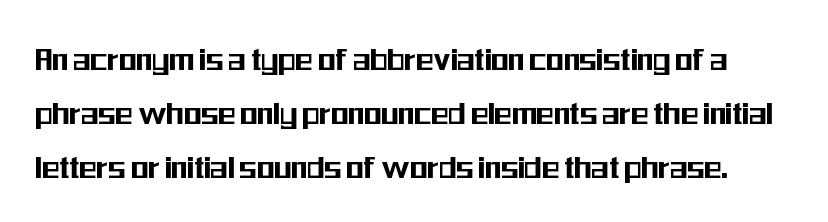
{"serif": "no", "italic": "no", "width": "condensed", "stroke_contrast": "medium", "x_height": "medium", "monospaced": "no", "underline": "no", "line_spacing": "normal", "line_spacing_ratio": 1.5, "letter_spacing": "normal", "letter_spacing_em": 0.0, "glyph_px": 36}
